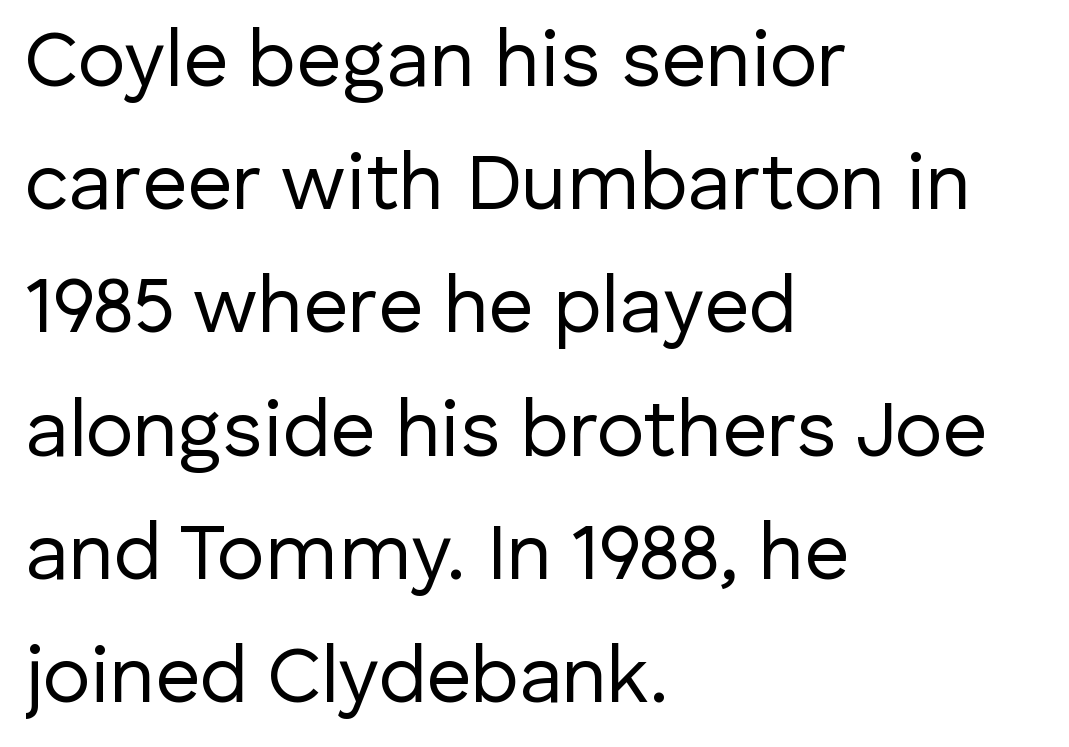
The image shows 79 px regular-weight sans-serif type, upright; set left-aligned, normal line spacing (1.56x), normal letter spacing, not underlined; low stroke contrast and a medium x-height.
